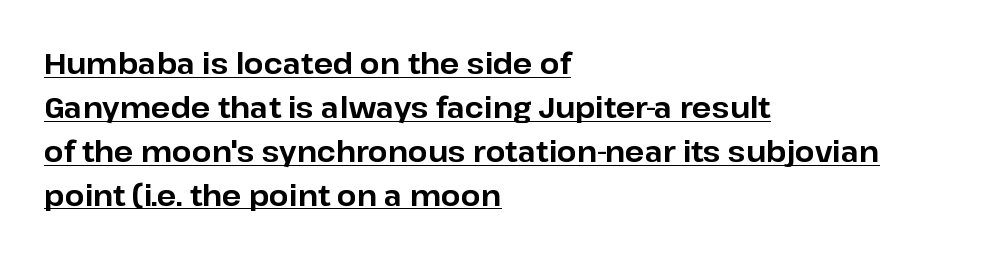
Glance below the letters and you will spot a drawn line. There is no visible air inserted between adjacent glyphs. Set as a true bold cut, around the 700 mark. Horizontal bands of white between lines are of average thickness. Looks like regular typesetting: each glyph gets only the width it needs. The paragraph shown leans on its left margin.
